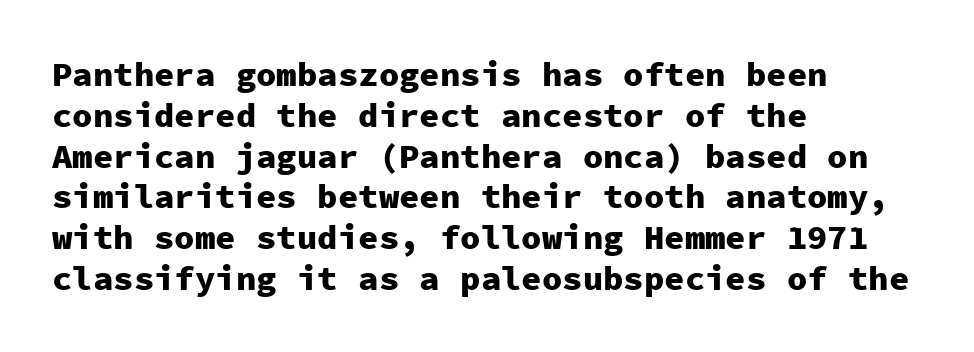
Q: Is the text bold? A: Yes.
Q: Is the text italic (slanted)? A: No, it is upright.
Q: Is the typeface a serif or a sans-serif typeface? A: Sans-serif.
Q: Is the text underlined? A: No.
Q: How is the paragraph aligned? A: Left-aligned.
Q: Is the spacing between letters normal or unusually wide? A: Normal.
Q: Width (condensed, normal, or wide)? A: Normal.
Q: Stroke contrast? A: Low.
Q: x-height? A: Medium.
Q: Monospaced? A: Yes.
